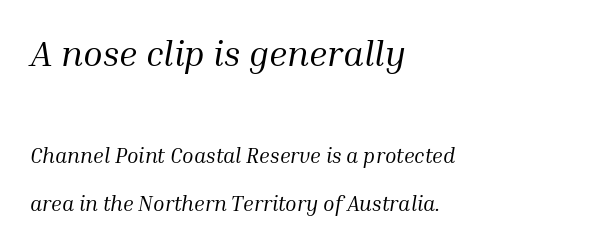
The block of text is sparse from top to bottom, with ample space between rows. Rendered with sloped, italic letterforms. Letters have the restrained weight of plain body copy at most. These lines are rendered in a variable-pitch font.
